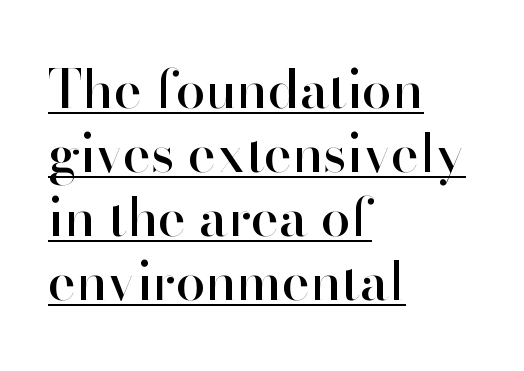
Q: Is the text italic (slanted)? A: No, it is upright.
Q: Is the typeface a serif or a sans-serif typeface? A: Sans-serif.
Q: Is the text underlined? A: Yes.
Q: How is the paragraph aligned? A: Left-aligned.
Q: Is the spacing between letters normal or unusually wide? A: Normal.
Q: Width (condensed, normal, or wide)? A: Normal.
Q: Stroke contrast? A: High.
Q: x-height? A: Small.
Q: Monospaced? A: No.
